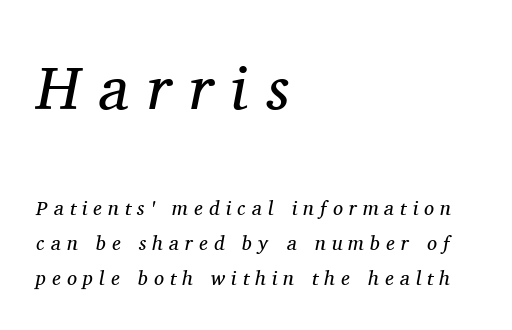
The image shows 61 px regular-weight serif type, italic (leaning right); set left-aligned, line spacing 1.74x, unusually wide letter spacing (+0.31 em), not underlined; the first (top) block is 3.05x larger; medium stroke contrast and a medium x-height.
